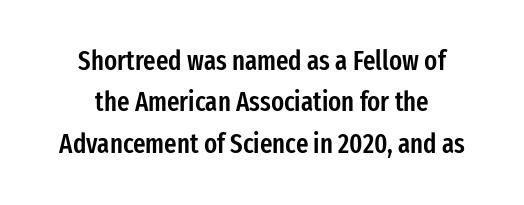
Alignment: centered. A somewhat darkened texture: the type is semibold rather than bold. One glance says typical: line gaps are just what's usual. The horizontal fit of the characters is conventional and even. Does the lettering tilt? It doesn't — this is upright. Descenders are the only things crossing below the line.
